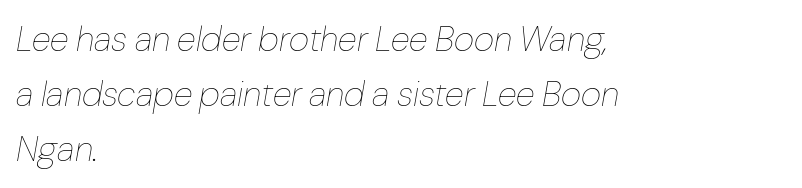
The whole block is typeset with a tilt. Does extra space separate the letters? No, they use regular spacing. The font is comparable to plain body text, perhaps lighter. Each row of text sits above clean, open space. This sample is left-justified, so line endings fall wherever the words run out.
